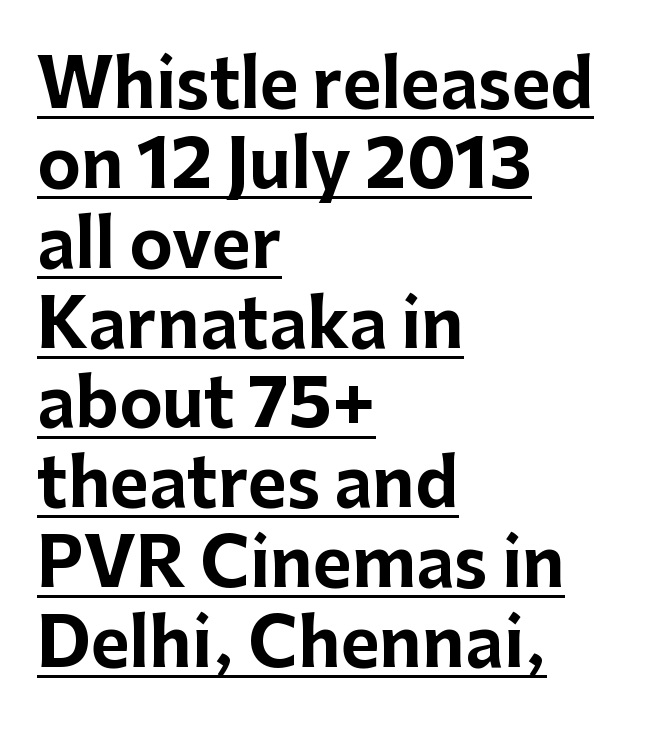
{"serif": "no", "italic": "no", "bold": "yes", "weight": "bold", "width": "normal", "stroke_contrast": "low", "x_height": "medium", "monospaced": "no", "underline": "yes", "align": "left", "line_spacing_ratio": 1.21, "letter_spacing": "normal", "letter_spacing_em": 0.0, "glyph_px": 66}
